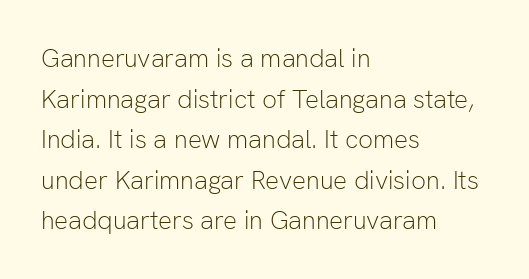
{"italic": "no", "bold": "no", "underline": "no", "align": "left", "line_spacing": "normal", "line_spacing_ratio": 1.56, "letter_spacing": "normal", "letter_spacing_em": 0.0, "glyph_px": 26}
